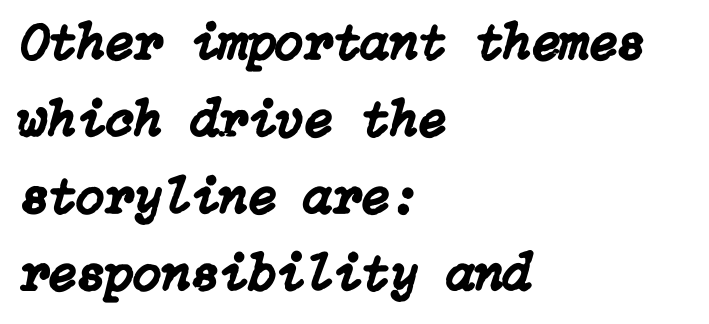
Leading: standard. Words appear dense and cohesive because spacing is normal. Caption: multi-line text, flush left, ragged right. Decoration check: the copy has no underline. A typesetter would mark this as italic.
